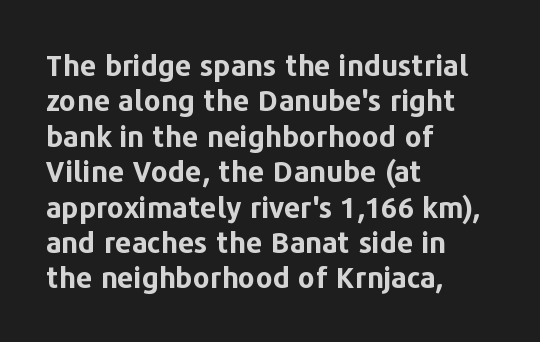
Character widths vary here, with narrow letters taking less room than wide ones. This rendering features lettering with no underline. Short note: letters normally spaced. This sample is left-justified, so line endings fall wherever the words run out.
